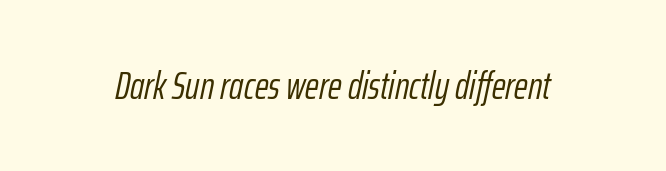
No extra ink here — the face is not bold. Looks like regular typesetting: each glyph gets only the width it needs. Look at the tracking — it's just the regular setting, nothing added. Nobody drew a line under any word here.
